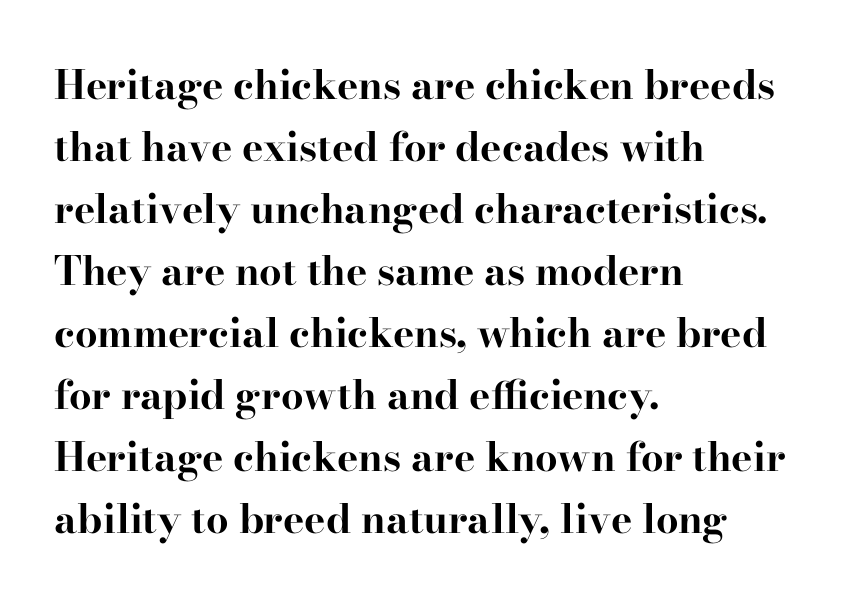
Heavy, bold letterforms. Line spacing here is normal. Lines of text with bare space underneath. Stroke terminals: seriffed. These lines are set flush left with a ragged right edge. Notice how the stems are strictly vertical — no italics here.
